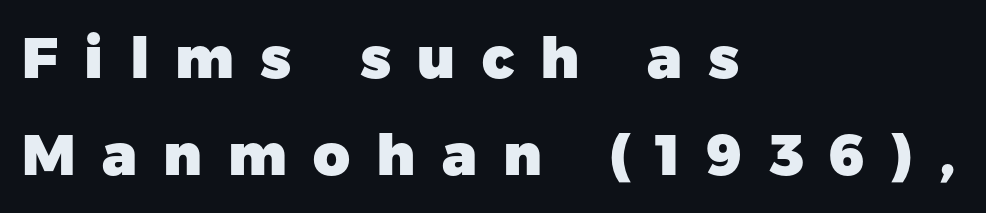
Q: Is the text bold? A: Yes.
Q: Is the text italic (slanted)? A: No, it is upright.
Q: Is the typeface a serif or a sans-serif typeface? A: Sans-serif.
Q: Is the text underlined? A: No.
Q: How is the paragraph aligned? A: Left-aligned.
Q: Is the spacing between letters normal or unusually wide? A: Unusually wide.
Q: Width (condensed, normal, or wide)? A: Normal.
Q: Stroke contrast? A: Low.
Q: x-height? A: Medium.
Q: Monospaced? A: No.
